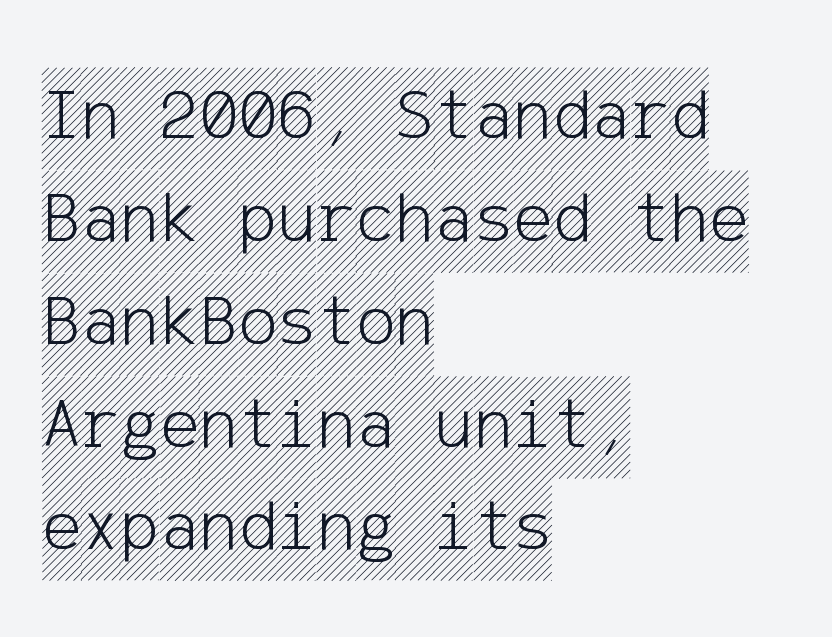
{"italic": "no", "width": "condensed", "x_height": "large", "underline": "no", "align": "left", "line_spacing": "normal", "line_spacing_ratio": 1.39, "letter_spacing": "normal", "letter_spacing_em": 0.0, "glyph_px": 74}
